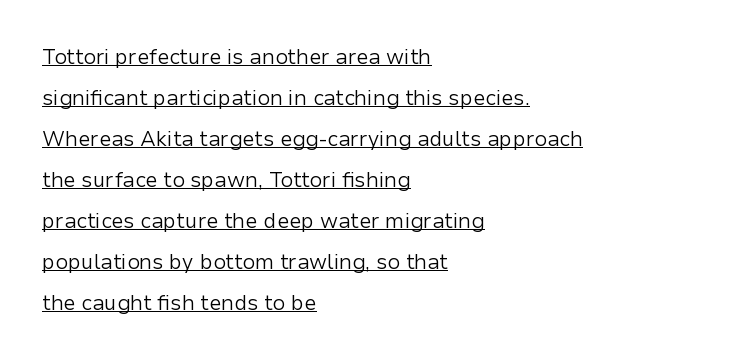
Q: Is the text bold? A: No.
Q: Is the text italic (slanted)? A: No, it is upright.
Q: Is the text underlined? A: Yes.
Q: How is the paragraph aligned? A: Left-aligned.
Q: Is the spacing between letters normal or unusually wide? A: Normal.
Q: Is the spacing between lines tight, normal or loose? A: Loose.
